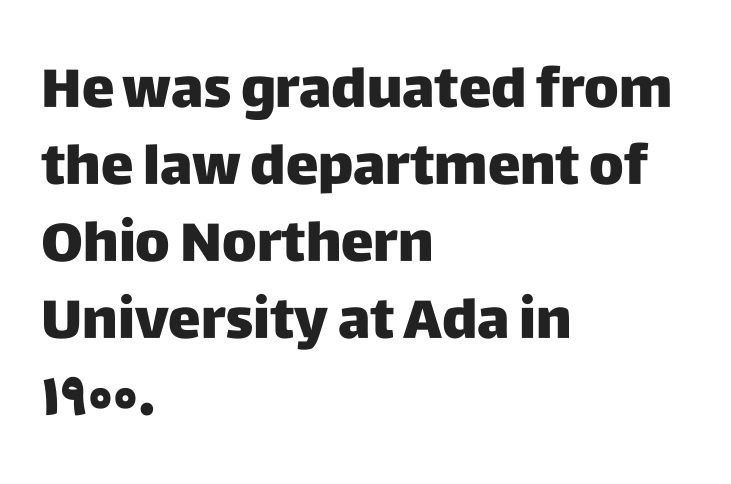
{"serif": "no", "italic": "no", "width": "normal", "stroke_contrast": "low", "x_height": "large", "monospaced": "no", "underline": "no", "align": "left", "line_spacing": "normal", "line_spacing_ratio": 1.4, "letter_spacing": "normal", "letter_spacing_em": 0.0, "glyph_px": 55}
